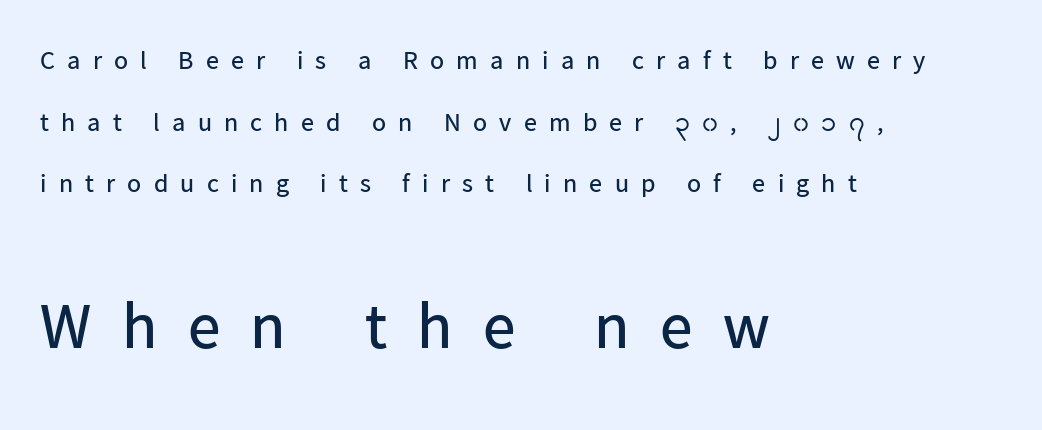
The image shows 65 px regular-weight sans-serif type, upright; set left-aligned, loose line spacing (2.37x), unusually wide letter spacing (+0.47 em), not underlined; the second (bottom) block is 2.5x larger; low stroke contrast and a medium x-height.
